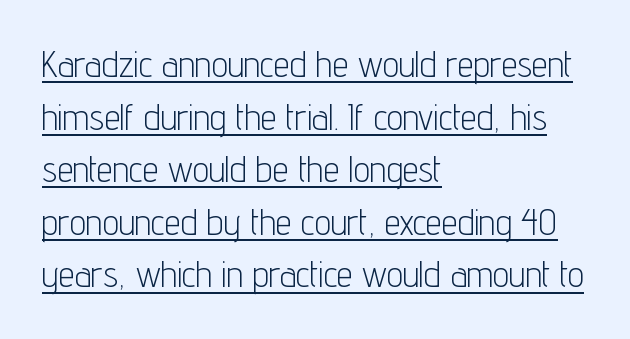
Q: Is the text bold? A: No.
Q: Is the text italic (slanted)? A: No, it is upright.
Q: Is the typeface a serif or a sans-serif typeface? A: Sans-serif.
Q: Is the text underlined? A: Yes.
Q: How is the paragraph aligned? A: Left-aligned.
Q: Is the spacing between letters normal or unusually wide? A: Normal.
Q: Is the spacing between lines tight, normal or loose? A: Normal.
Q: Width (condensed, normal, or wide)? A: Condensed.
Q: Stroke contrast? A: Low.
Q: x-height? A: Medium.
Q: Monospaced? A: No.
